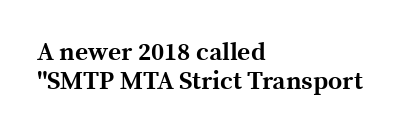
{"italic": "no", "bold": "yes", "underline": "no", "align": "left", "line_spacing_ratio": 1.18, "letter_spacing": "normal", "letter_spacing_em": 0.0, "glyph_px": 25}
